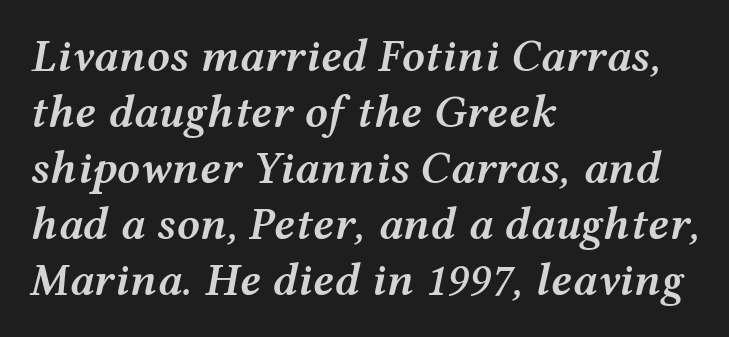
The image shows 46 px semibold, wide type, italic (leaning right); set left-aligned, line spacing 1.22x, normal letter spacing, not underlined; medium stroke contrast and a medium x-height.
